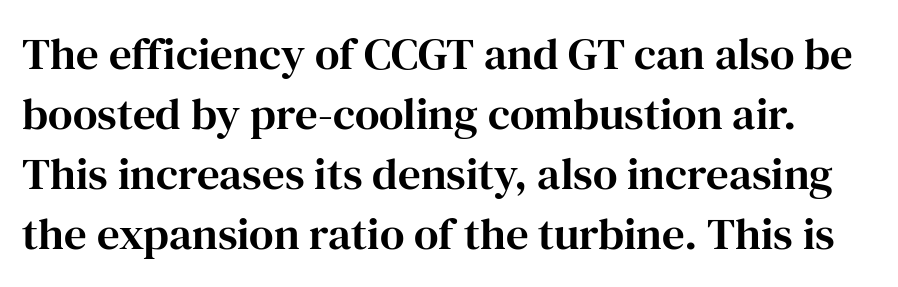
Q: Is the text italic (slanted)? A: No, it is upright.
Q: Is the typeface a serif or a sans-serif typeface? A: Serif.
Q: Is the text underlined? A: No.
Q: Is the spacing between letters normal or unusually wide? A: Normal.
Q: Is the spacing between lines tight, normal or loose? A: Normal.
Q: Width (condensed, normal, or wide)? A: Normal.
Q: Stroke contrast? A: High.
Q: x-height? A: Medium.
Q: Monospaced? A: No.
